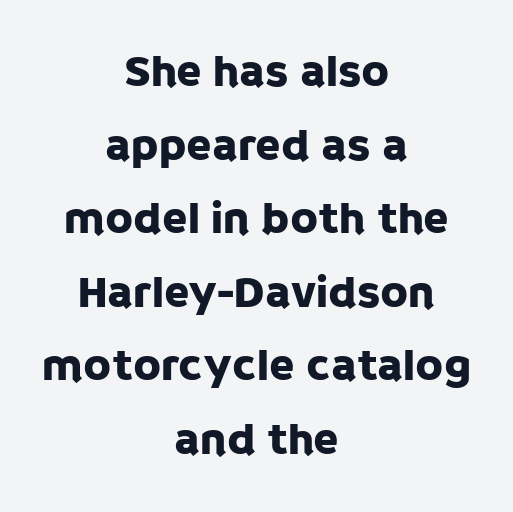
{"serif": "no", "italic": "no", "width": "normal", "stroke_contrast": "low", "x_height": "large", "monospaced": "no", "underline": "no", "align": "center", "line_spacing": "normal", "line_spacing_ratio": 1.6, "letter_spacing": "normal", "letter_spacing_em": 0.0, "glyph_px": 46}
